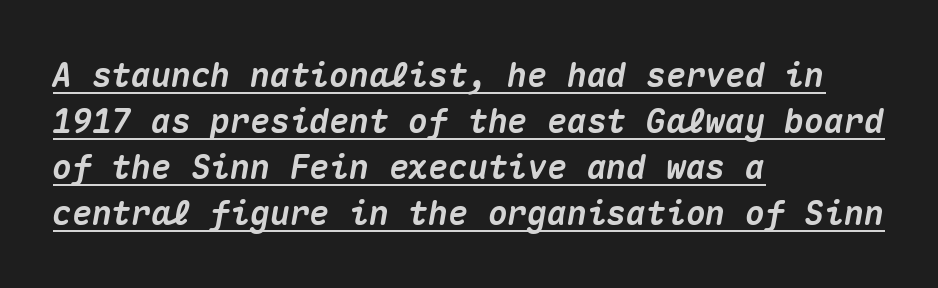
The image shows 33 px heavy type, italic (leaning right), monospaced; set left-aligned, normal line spacing (1.39x), normal letter spacing, underlined; medium stroke contrast and a medium x-height.
